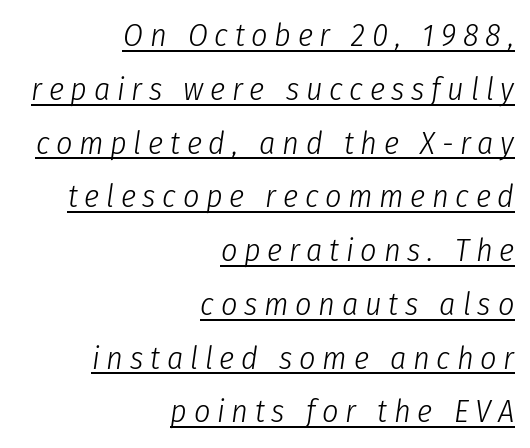
Somebody hit Ctrl+U on this one — the words are underlined. Horizontally, the lines are justified to the trailing edge only. Varying glyph widths throughout — classic text-font behaviour. Weight: in the light-to-regular range.
